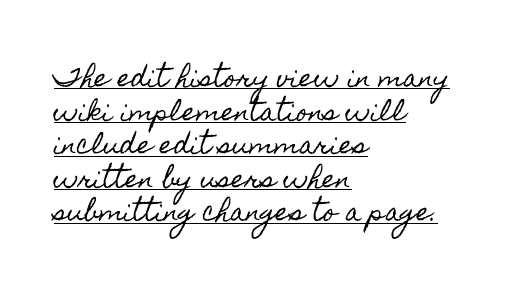
Q: Is the text italic (slanted)? A: Yes.
Q: Is the text underlined? A: Yes.
Q: How is the paragraph aligned? A: Left-aligned.
Q: Is the spacing between letters normal or unusually wide? A: Normal.
Q: Is the spacing between lines tight, normal or loose? A: Normal.
